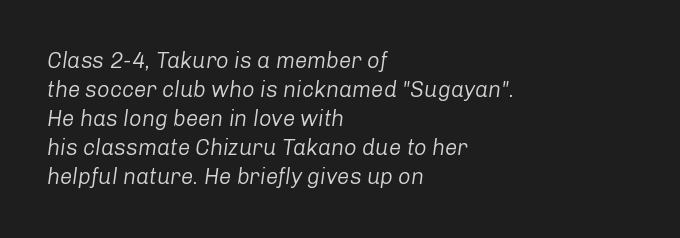
Q: Is the text bold? A: No.
Q: Is the text italic (slanted)? A: Yes, it leans right by about 8 degrees.
Q: Is the text underlined? A: No.
Q: How is the paragraph aligned? A: Left-aligned.
Q: Is the spacing between letters normal or unusually wide? A: Normal.
Q: Is the spacing between lines tight, normal or loose? A: Normal.
